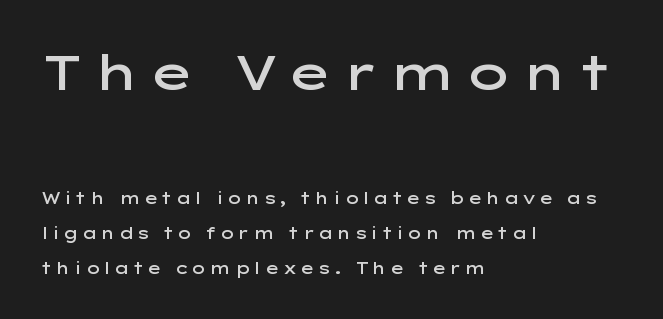
{"serif": "no", "italic": "no", "bold": "semi", "weight": "semibold", "width": "wide", "stroke_contrast": "low", "x_height": "medium", "monospaced": "no", "underline": "no", "align": "left", "line_spacing": "loose", "line_spacing_ratio": 2.19, "larger_block": "first", "size_ratio": 3.06, "glyph_px": 49}
